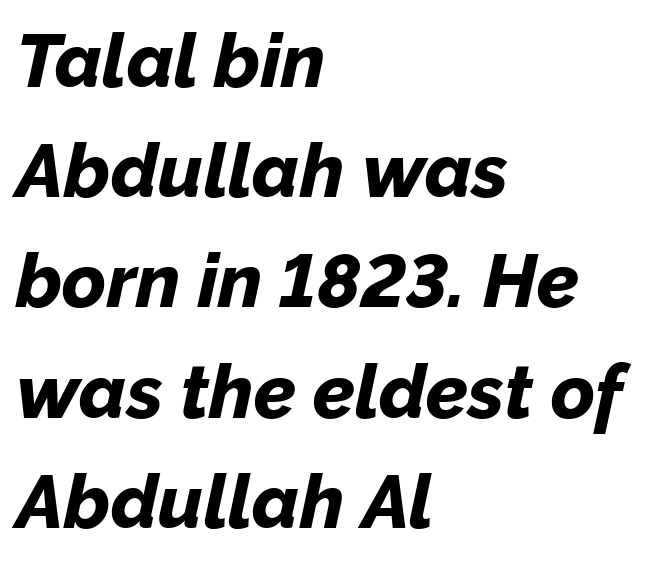
Q: Is the text bold? A: Yes.
Q: Is the text italic (slanted)? A: Yes, it leans right by about 12 degrees.
Q: Is the text underlined? A: No.
Q: How is the paragraph aligned? A: Left-aligned.
Q: Is the spacing between letters normal or unusually wide? A: Normal.
Q: Is the spacing between lines tight, normal or loose? A: Normal.
Q: Width (condensed, normal, or wide)? A: Normal.
Q: Stroke contrast? A: Low.
Q: x-height? A: Medium.
Q: Monospaced? A: No.
